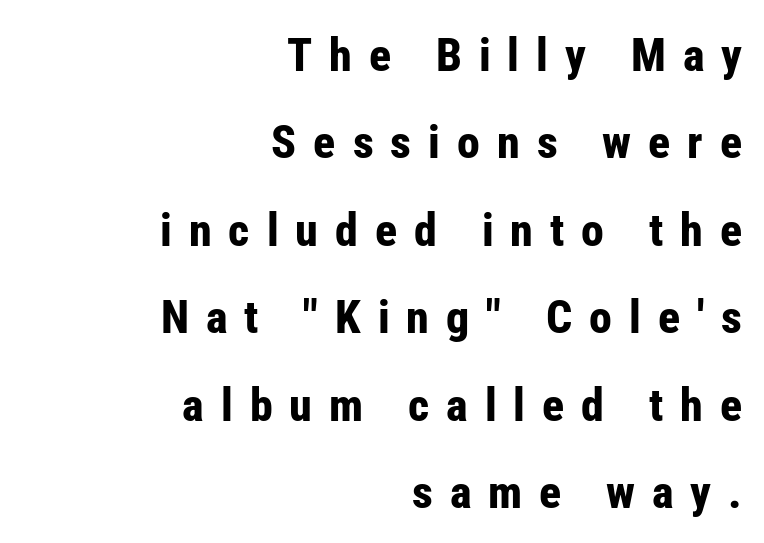
Q: Is the text bold? A: Yes.
Q: Is the text italic (slanted)? A: No, it is upright.
Q: Is the typeface a serif or a sans-serif typeface? A: Sans-serif.
Q: Is the text underlined? A: No.
Q: How is the paragraph aligned? A: Right-aligned.
Q: Is the spacing between letters normal or unusually wide? A: Unusually wide.
Q: Is the spacing between lines tight, normal or loose? A: Loose.
Q: Width (condensed, normal, or wide)? A: Condensed.
Q: Stroke contrast? A: Low.
Q: x-height? A: Medium.
Q: Monospaced? A: No.
